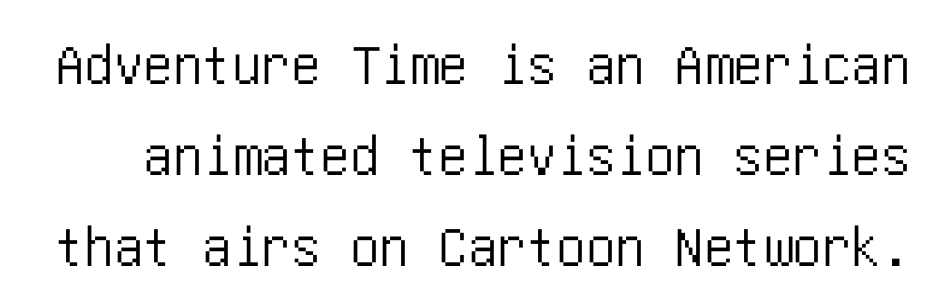
The image shows 59 px condensed sans-serif type, upright; set normal line spacing (1.54x), normal letter spacing, not underlined; low stroke contrast and a large x-height.
